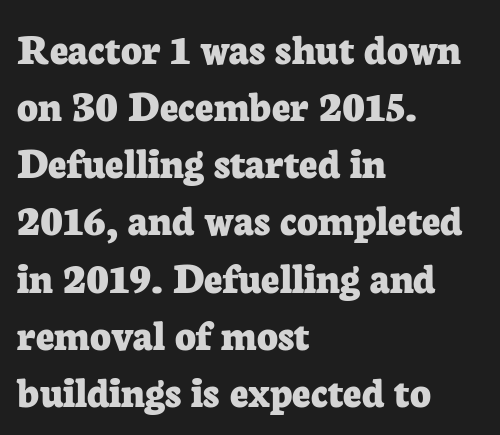
The image shows 45 px bold serif type, upright; set left-aligned, normal line spacing (1.27x), normal letter spacing, not underlined; low stroke contrast and a medium x-height.
